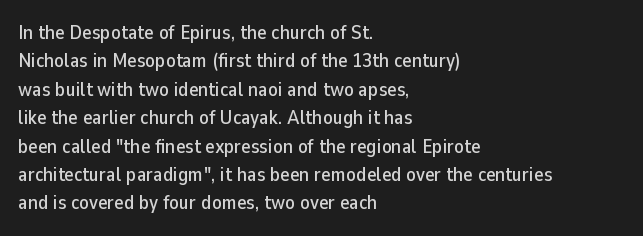
Q: Is the text italic (slanted)? A: No, it is upright.
Q: Is the text underlined? A: No.
Q: How is the paragraph aligned? A: Left-aligned.
Q: Is the spacing between letters normal or unusually wide? A: Normal.
Q: Is the spacing between lines tight, normal or loose? A: Normal.
